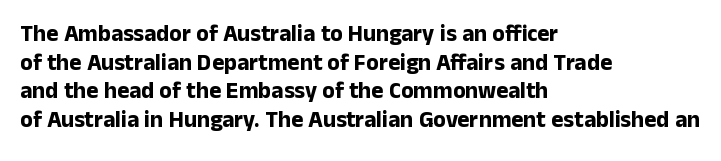
{"italic": "no", "bold": "yes", "underline": "no", "align": "left", "line_spacing_ratio": 1.24, "letter_spacing": "normal", "letter_spacing_em": 0.0, "glyph_px": 23}
